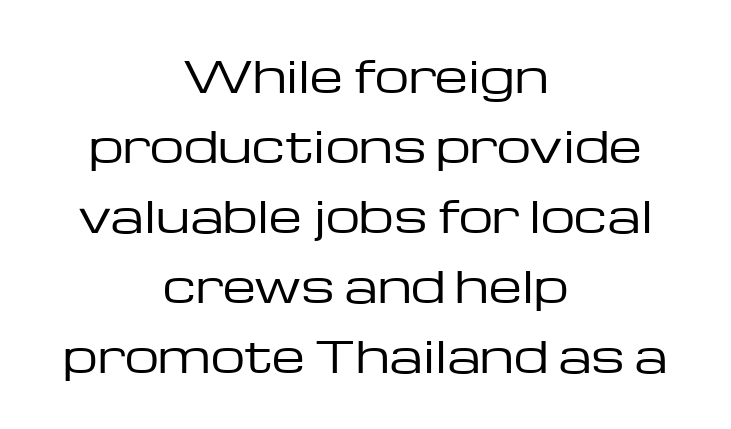
{"serif": "no", "italic": "no", "bold": "no", "weight": "regular", "width": "wide", "stroke_contrast": "low", "x_height": "medium", "monospaced": "no", "underline": "no", "align": "center", "line_spacing": "normal", "line_spacing_ratio": 1.63, "letter_spacing": "normal", "letter_spacing_em": 0.0, "glyph_px": 43}
